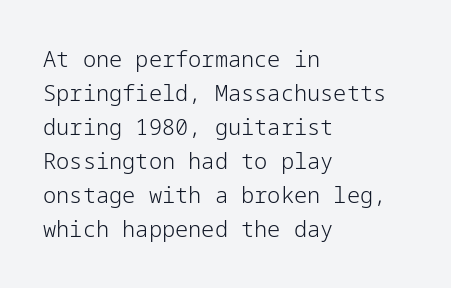
The image shows 22 px text type, upright; set left-aligned, normal line spacing (1.55x), normal letter spacing, not underlined.
